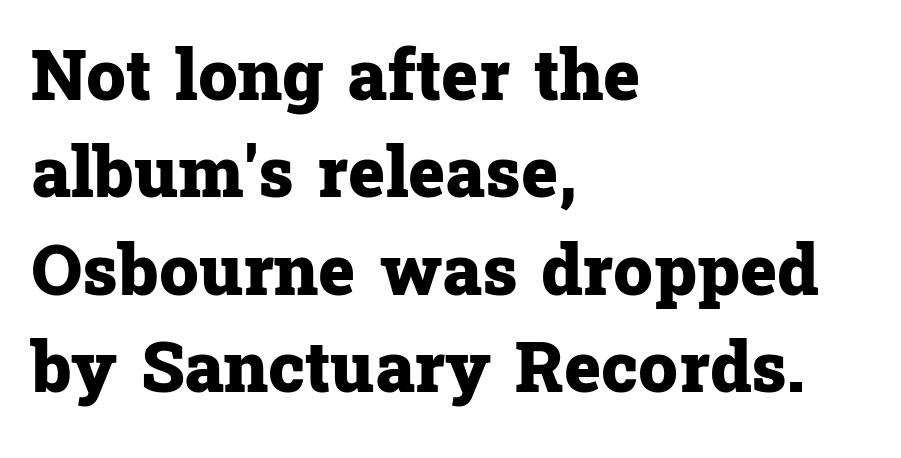
Q: Is the text bold? A: Yes.
Q: Is the text italic (slanted)? A: No, it is upright.
Q: Is the typeface a serif or a sans-serif typeface? A: Serif.
Q: Is the text underlined? A: No.
Q: How is the paragraph aligned? A: Left-aligned.
Q: Is the spacing between letters normal or unusually wide? A: Normal.
Q: Is the spacing between lines tight, normal or loose? A: Normal.
Q: Width (condensed, normal, or wide)? A: Normal.
Q: Stroke contrast? A: Low.
Q: x-height? A: Medium.
Q: Monospaced? A: No.
